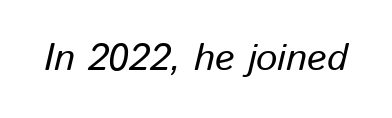
In terms of posture, this sample is oblique. A quiet, ordinary-to-light weight characterises the typeface. Inter-character spacing is left at the font's built-in metrics. Beneath every word, the page is bare. Proportional: the letters do not fall into vertical columns.
